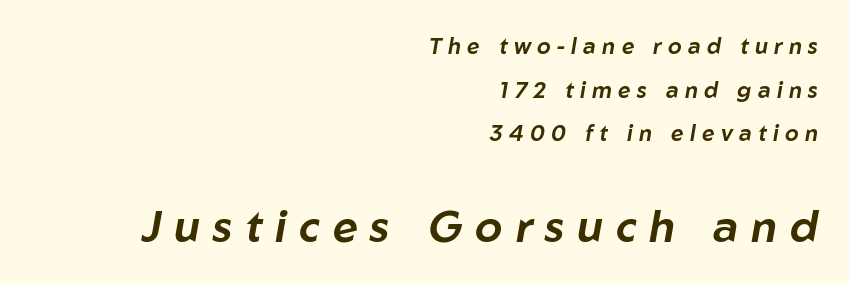
The image shows 44 px text type, italic (leaning right); set right-aligned, loose line spacing (1.98x), unusually wide letter spacing (+0.29 em), not underlined; the second (bottom) block is 2.0x larger; low stroke contrast and a medium x-height.
